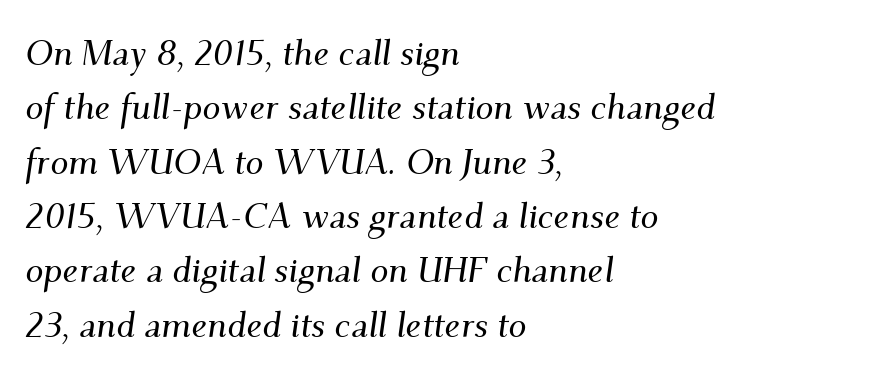
{"serif": "yes", "italic": "yes", "lean": "right", "slant_degrees": 9, "width": "normal", "stroke_contrast": "medium", "x_height": "small", "monospaced": "no", "underline": "no", "align": "left", "line_spacing": "normal", "line_spacing_ratio": 1.51, "letter_spacing": "normal", "letter_spacing_em": 0.0, "glyph_px": 36}
